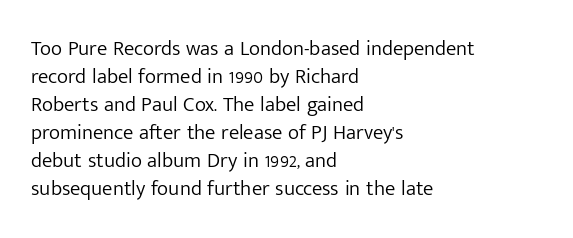
{"italic": "no", "bold": "no", "underline": "no", "align": "left", "line_spacing": "normal", "line_spacing_ratio": 1.33, "letter_spacing": "normal", "letter_spacing_em": 0.0, "glyph_px": 21}
